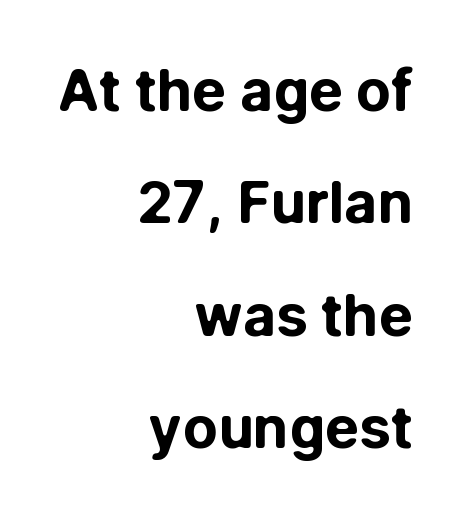
The passage shown is typeset with a sans-serif family. Caption: standard tracking, unaltered. The rendering uses natural spacing where letterforms have individual widths. The passage shown is not underscored anywhere. The vertical gap from one line to the next is large.
